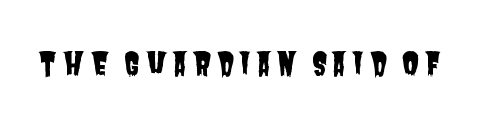
{"serif": "no", "width": "condensed", "stroke_contrast": "low", "x_height": "large", "monospaced": "no", "underline": "no", "glyph_px": 31}
